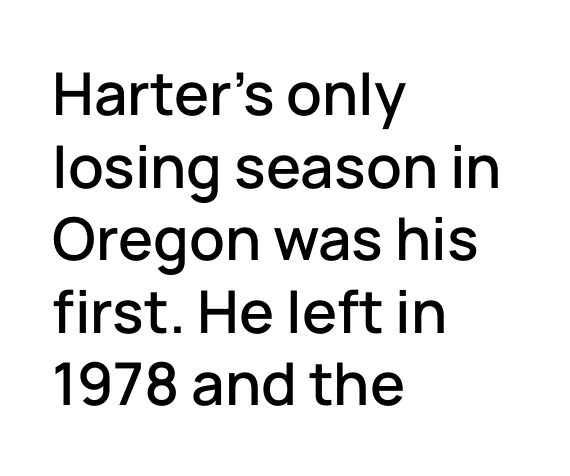
Q: Is the text italic (slanted)? A: No, it is upright.
Q: Is the typeface a serif or a sans-serif typeface? A: Sans-serif.
Q: Is the text underlined? A: No.
Q: How is the paragraph aligned? A: Left-aligned.
Q: Is the spacing between letters normal or unusually wide? A: Normal.
Q: Width (condensed, normal, or wide)? A: Normal.
Q: Stroke contrast? A: Low.
Q: x-height? A: Medium.
Q: Monospaced? A: No.
